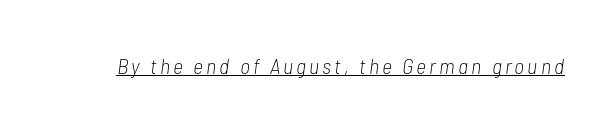
Check the space under the baseline: a stroke is drawn there. This is not heavy type; no bold has been used. Would a proofreader flag this as italicized? Yes.
